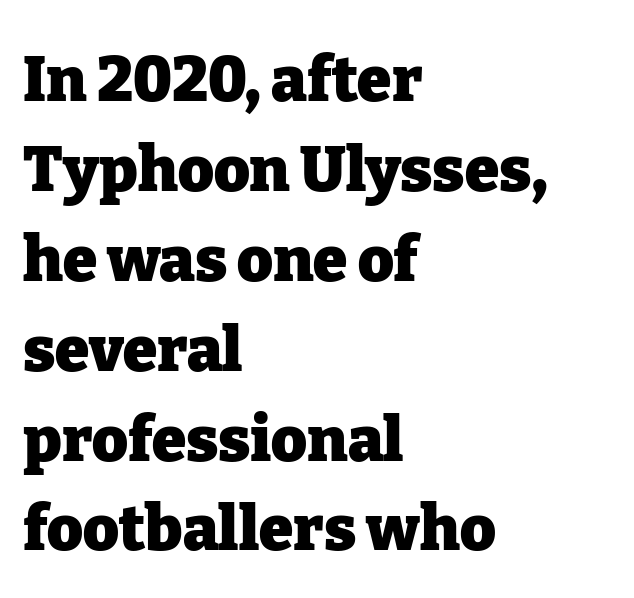
The image shows 62 px heavy serif type, upright; set left-aligned, normal line spacing (1.45x), normal letter spacing, not underlined; low stroke contrast and a medium x-height.
